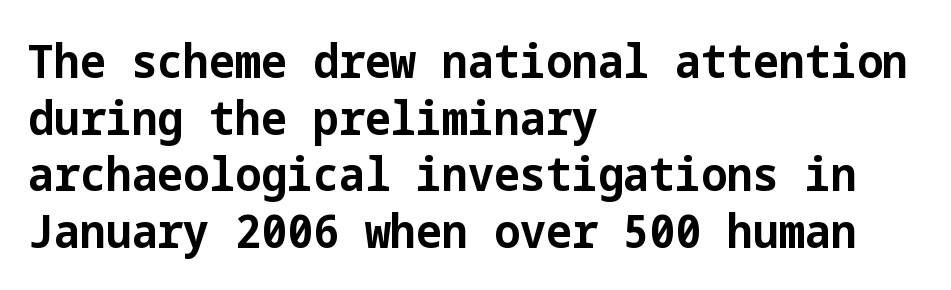
Q: Is the text bold? A: Yes.
Q: Is the text italic (slanted)? A: No, it is upright.
Q: Is the typeface a serif or a sans-serif typeface? A: Sans-serif.
Q: Is the text underlined? A: No.
Q: How is the paragraph aligned? A: Left-aligned.
Q: Is the spacing between letters normal or unusually wide? A: Normal.
Q: Width (condensed, normal, or wide)? A: Normal.
Q: Stroke contrast? A: Low.
Q: x-height? A: Medium.
